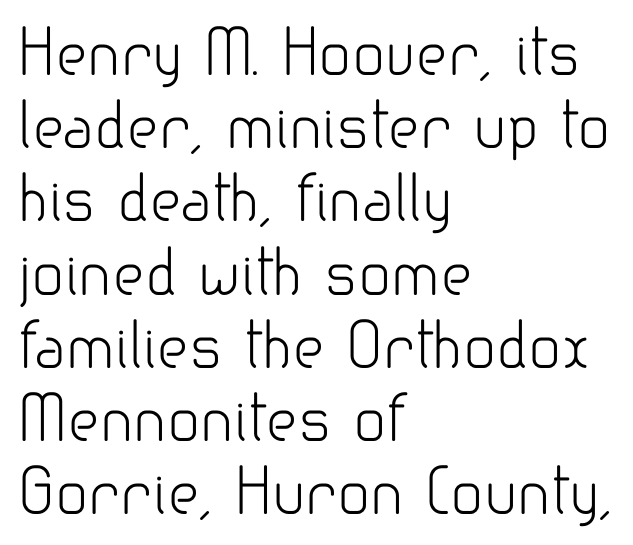
The image shows 61 px light sans-serif type, upright; set left-aligned, line spacing 1.2x, normal letter spacing, not underlined; low stroke contrast and a small x-height.
